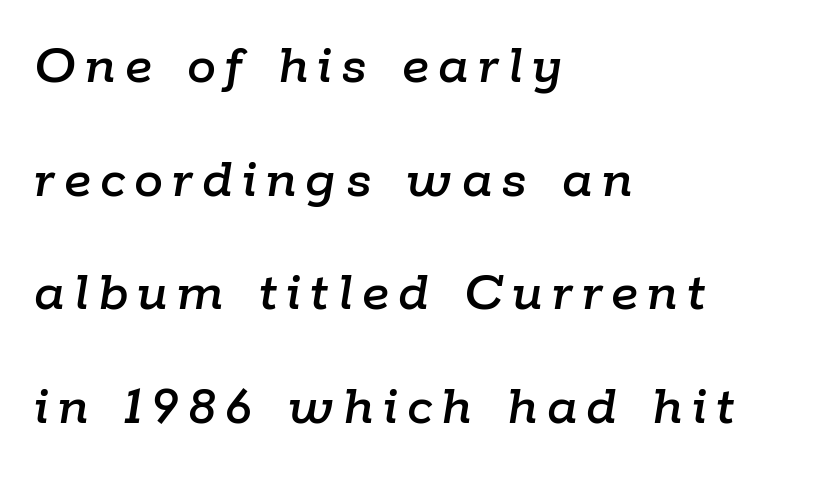
Looks like regular typesetting: each glyph gets only the width it needs. The lines are quadded left. Just letters on the line, the space beneath them empty. Loosely led — the rows are spread out.
